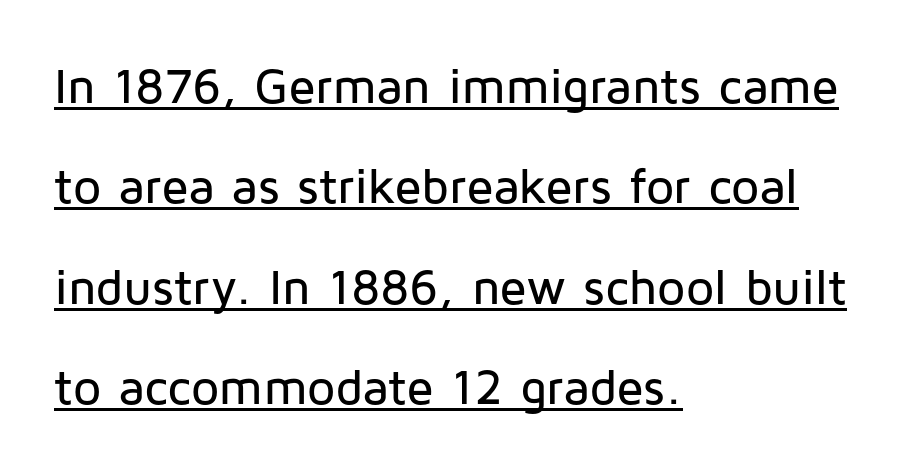
{"serif": "no", "italic": "no", "width": "normal", "stroke_contrast": "low", "x_height": "medium", "monospaced": "no", "underline": "yes", "align": "left", "line_spacing": "loose", "line_spacing_ratio": 2.01, "letter_spacing": "normal", "letter_spacing_em": 0.0, "glyph_px": 50}
